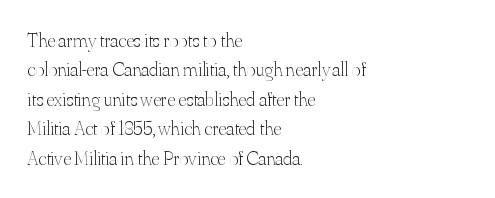
Look at the tracking — it's just the regular setting, nothing added. This sample keeps an unexceptional amount of space between lines. A typesetter would mark this as roman, not italic. Each row of text sits above clean, open space. Ink coverage per letter is moderate at most. This rendering uses left alignment, leaving the right contour irregular.
